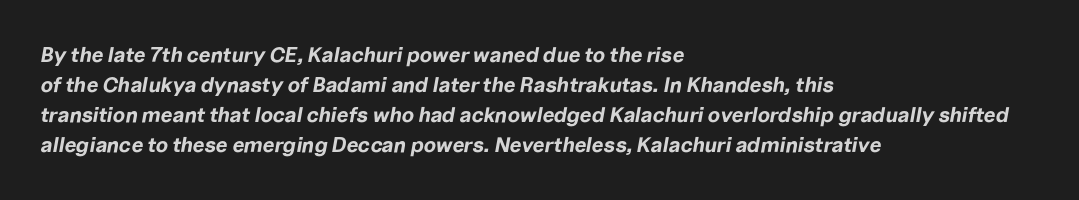
Thick stems and heavy bowls — unmistakably bold. Is the letter spacing exaggerated? No — it looks like the ordinary default. Every character sits at an angle, as italics do. Honestly, there is no underline to notice here at all. Interline gaps are of average width in this sample. Notice how the passage keeps a crisp vertical edge on the left only.
